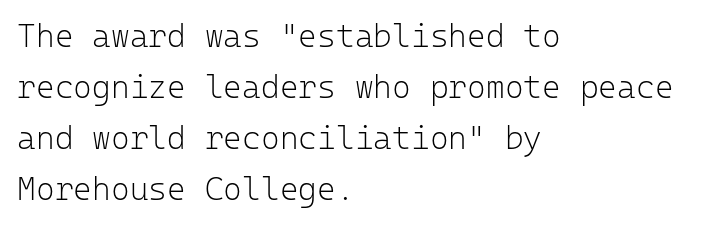
Every row of glyphs begins at an identical x-position on the left. Here the designer chose a console-style face with uniform glyph widths. Glyph-to-glyph distance matches everyday printed text. This is roman type, the default non-slanted kind. The block of text has a typical density, with ordinary space between rows.
